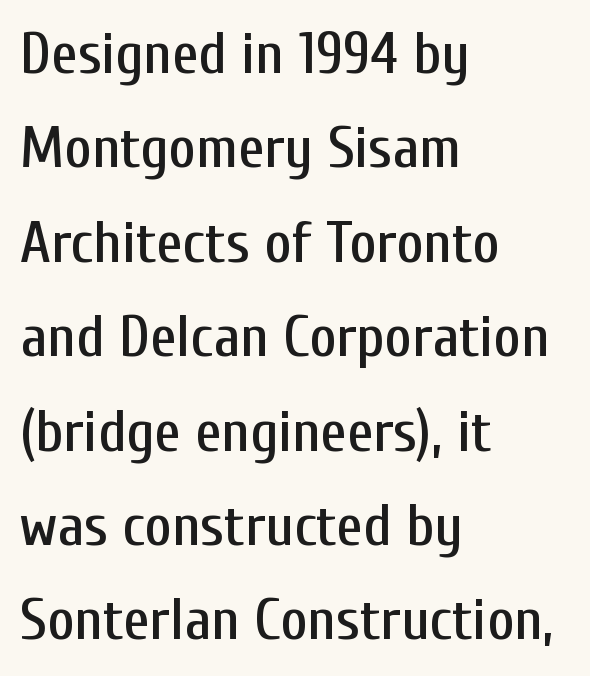
{"serif": "no", "italic": "no", "width": "condensed", "stroke_contrast": "low", "x_height": "medium", "monospaced": "no", "underline": "no", "align": "left", "line_spacing": "normal", "line_spacing_ratio": 1.6, "letter_spacing": "normal", "letter_spacing_em": 0.0, "glyph_px": 59}
